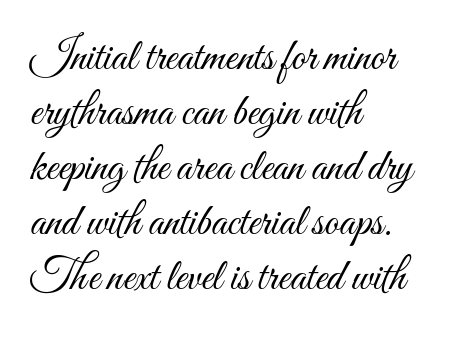
{"bold": "no", "weight": "light", "width": "condensed", "stroke_contrast": "medium", "x_height": "small", "monospaced": "no", "underline": "no", "align": "left", "line_spacing_ratio": 1.22, "letter_spacing": "normal", "letter_spacing_em": 0.0, "glyph_px": 45}
